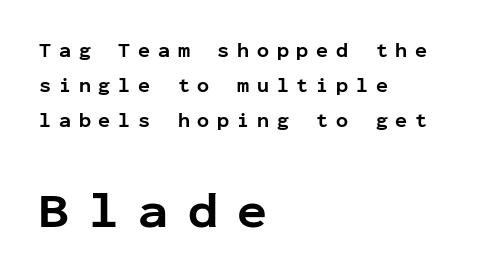
Q: Is the text bold? A: Yes.
Q: Is the text italic (slanted)? A: No, it is upright.
Q: Is the typeface a serif or a sans-serif typeface? A: Sans-serif.
Q: Is the text underlined? A: No.
Q: How is the paragraph aligned? A: Left-aligned.
Q: Is the spacing between letters normal or unusually wide? A: Unusually wide.
Q: Which block of text is set in a larger size, the first (top) or the second (bottom)? A: The second (bottom) one.
Q: Width (condensed, normal, or wide)? A: Normal.
Q: Stroke contrast? A: Low.
Q: x-height? A: Medium.
Q: Monospaced? A: Yes.
